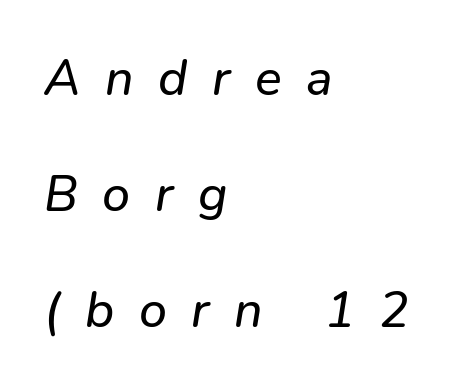
A typesetter would mark this as italic. Any mark beneath the type? The region is blank. In terms of leading, this rendering errs on the spacious side. Which margin do the lines hug? The left one — the right edge is uneven. The tracking jumps out immediately: characters are airy and widely separated.
